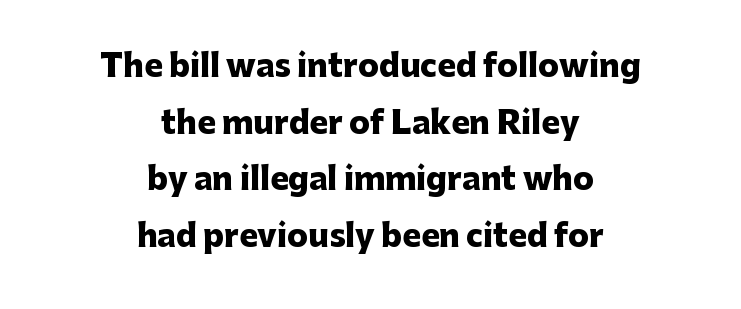
Q: Is the text bold? A: Yes.
Q: Is the text italic (slanted)? A: No, it is upright.
Q: Is the typeface a serif or a sans-serif typeface? A: Sans-serif.
Q: Is the text underlined? A: No.
Q: How is the paragraph aligned? A: Centered.
Q: Is the spacing between letters normal or unusually wide? A: Normal.
Q: Width (condensed, normal, or wide)? A: Normal.
Q: Stroke contrast? A: Low.
Q: x-height? A: Medium.
Q: Monospaced? A: No.
